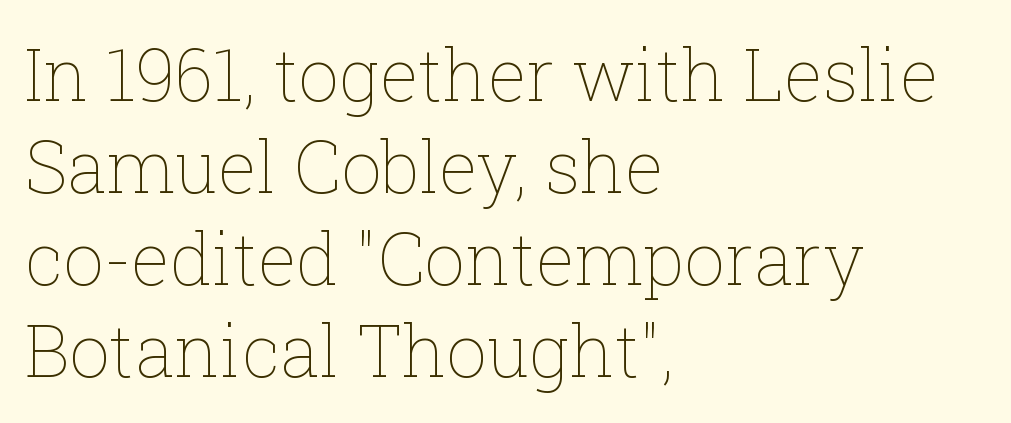
{"italic": "no", "bold": "no", "weight": "thin", "width": "normal", "stroke_contrast": "low", "x_height": "medium", "monospaced": "no", "underline": "no", "align": "left", "line_spacing": "normal", "line_spacing_ratio": 1.28, "letter_spacing": "normal", "letter_spacing_em": 0.0, "glyph_px": 72}
